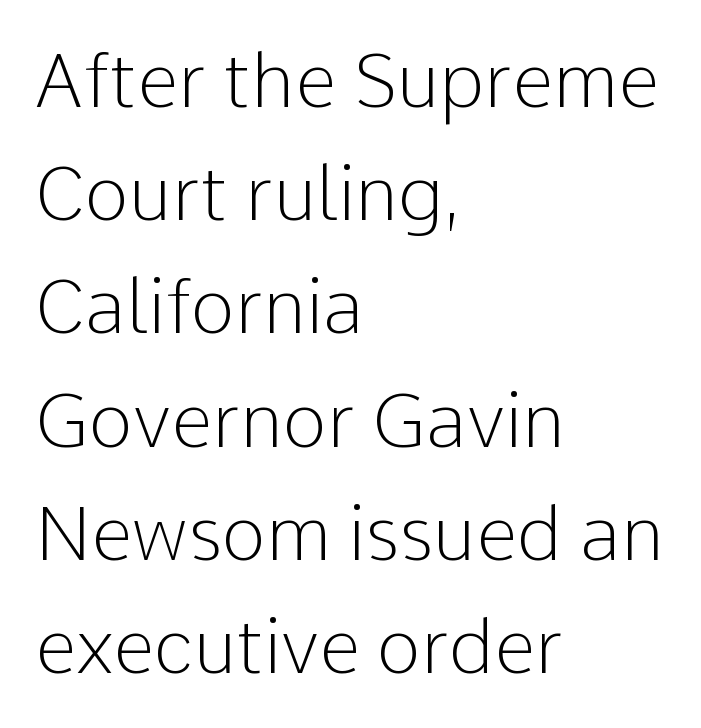
{"serif": "no", "italic": "no", "bold": "no", "weight": "light", "width": "normal", "stroke_contrast": "low", "x_height": "medium", "monospaced": "no", "underline": "no", "align": "left", "line_spacing": "normal", "line_spacing_ratio": 1.51, "letter_spacing": "normal", "letter_spacing_em": 0.0, "glyph_px": 75}
